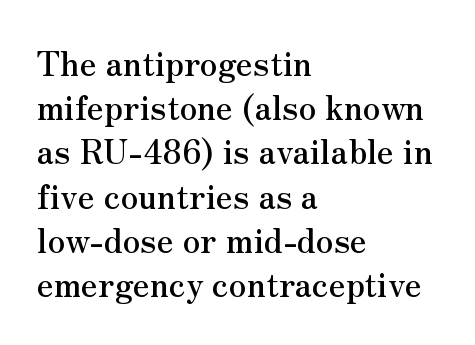
{"serif": "yes", "italic": "no", "width": "normal", "stroke_contrast": "medium", "x_height": "small", "monospaced": "no", "underline": "no", "align": "left", "line_spacing": "normal", "line_spacing_ratio": 1.34, "letter_spacing": "normal", "letter_spacing_em": 0.0, "glyph_px": 33}
